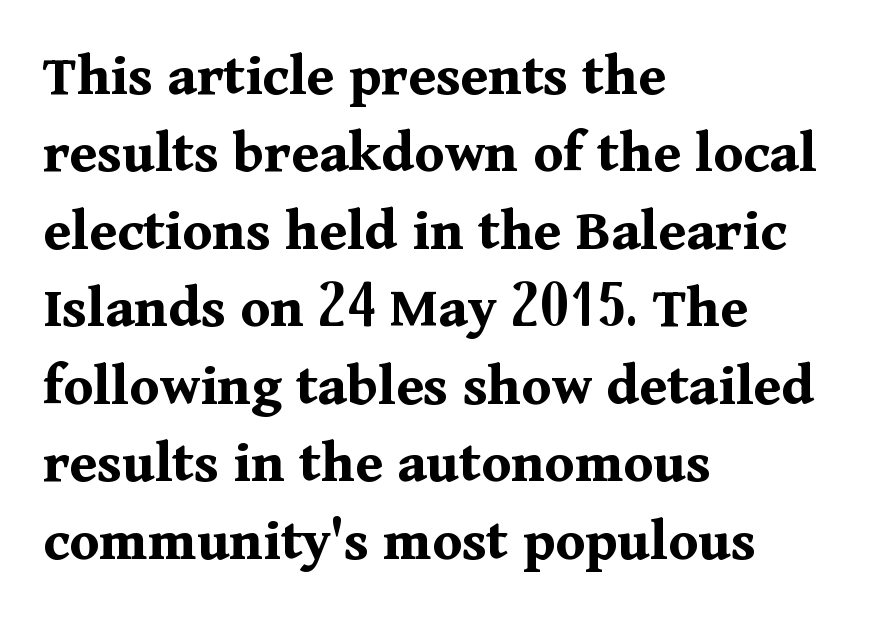
{"serif": "yes", "italic": "no", "bold": "yes", "weight": "bold", "width": "normal", "stroke_contrast": "medium", "x_height": "medium", "monospaced": "no", "underline": "no", "align": "left", "line_spacing": "normal", "line_spacing_ratio": 1.27, "letter_spacing": "normal", "letter_spacing_em": 0.0, "glyph_px": 61}
